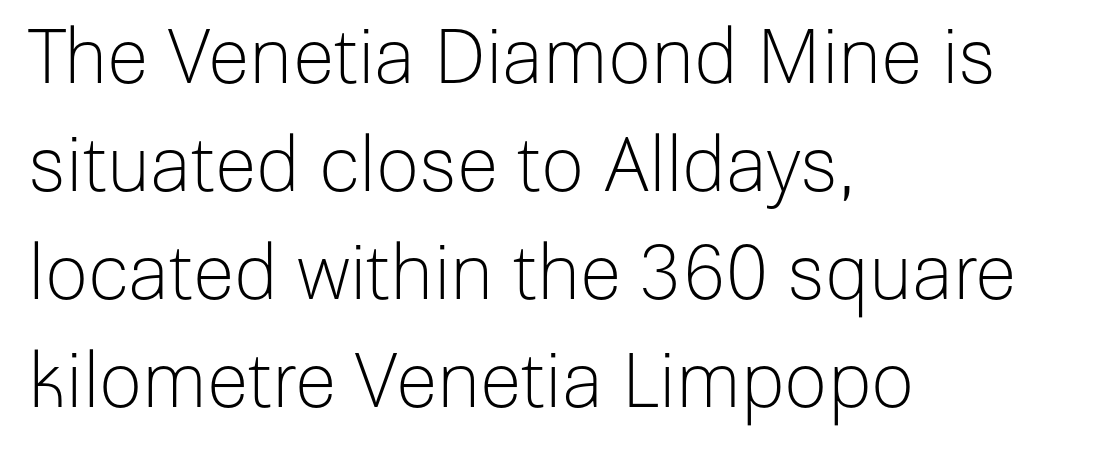
The image shows 76 px light sans-serif type, upright; set left-aligned, normal line spacing (1.42x), normal letter spacing, not underlined; low stroke contrast and a medium x-height.
